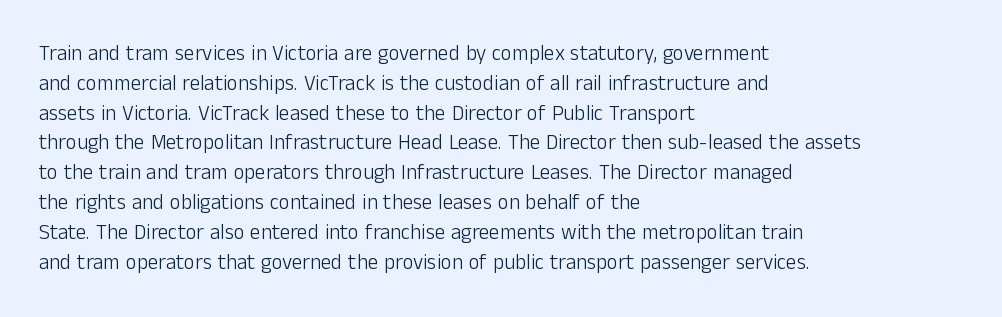
The image shows 21 px text type, upright; set left-aligned, normal line spacing (1.42x), normal letter spacing, not underlined.
